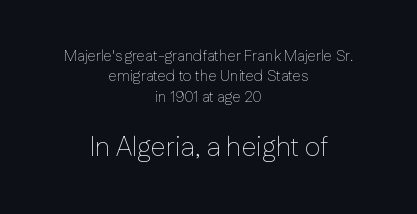
Q: Is the text bold? A: No.
Q: Is the text italic (slanted)? A: No, it is upright.
Q: Is the text underlined? A: No.
Q: How is the paragraph aligned? A: Centered.
Q: Is the spacing between letters normal or unusually wide? A: Normal.
Q: Is the spacing between lines tight, normal or loose? A: Normal.
Q: Which block of text is set in a larger size, the first (top) or the second (bottom)? A: The second (bottom) one.
